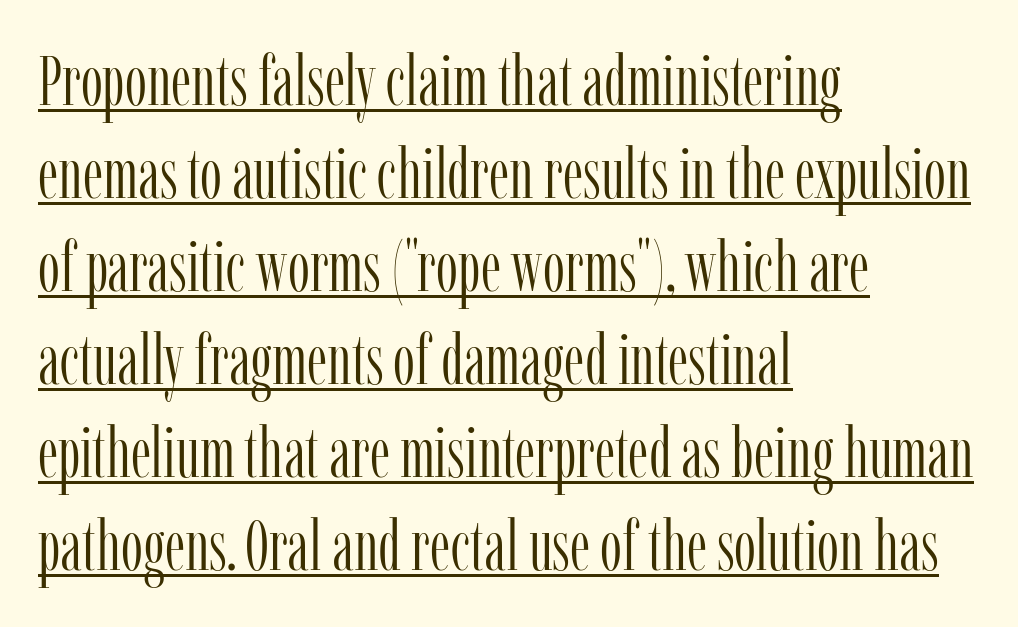
Tracking value appears to be zero — textbook default spacing. Ink coverage per letter is moderate at most. Proportional: the letters do not fall into vertical columns. These lines stack with their left ends in a neat column.
